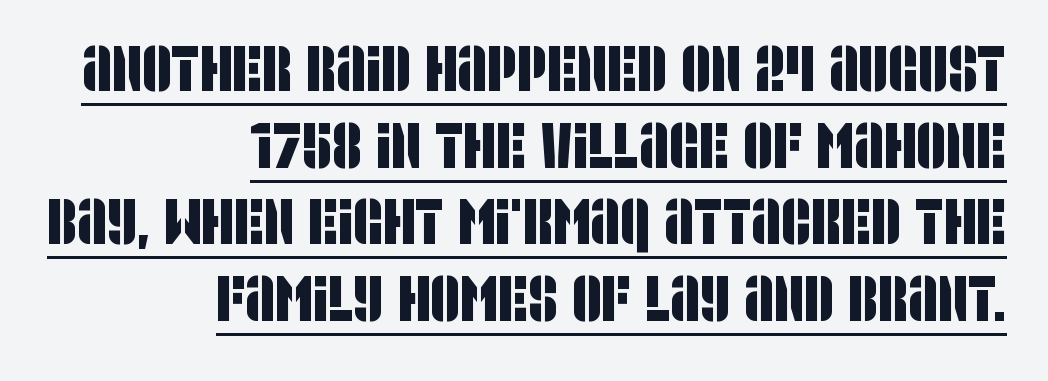
Q: Is the typeface a serif or a sans-serif typeface? A: Sans-serif.
Q: Is the text underlined? A: Yes.
Q: How is the paragraph aligned? A: Right-aligned.
Q: Is the spacing between letters normal or unusually wide? A: Normal.
Q: Width (condensed, normal, or wide)? A: Condensed.
Q: Stroke contrast? A: Low.
Q: x-height? A: Large.
Q: Monospaced? A: No.
